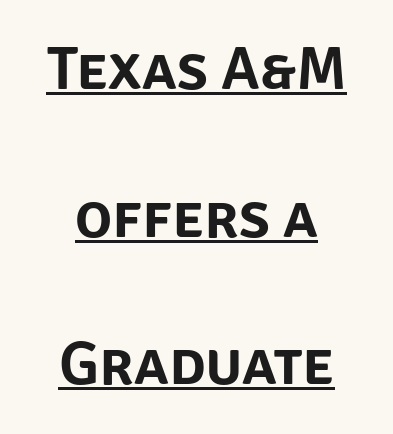
There is no visible air inserted between adjacent glyphs. The glyphs are accompanied by a horizontal stroke just below them. The designer dialed line spacing up above the default. Spacing verdict: proportional, widths tailored to each character. If you drew a line through each stem, it would be perfectly vertical. Nothing sits at the stroke ends, so this counts as sans-serif.
